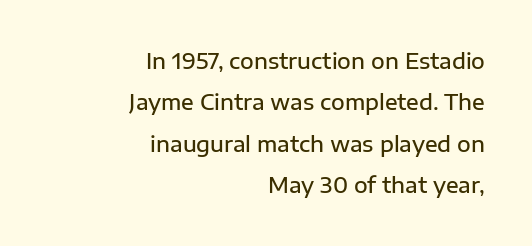
Q: Is the text bold? A: Semi-bold.
Q: Is the text italic (slanted)? A: No, it is upright.
Q: Is the text underlined? A: No.
Q: How is the paragraph aligned? A: Right-aligned.
Q: Is the spacing between letters normal or unusually wide? A: Normal.
Q: Is the spacing between lines tight, normal or loose? A: Loose.
